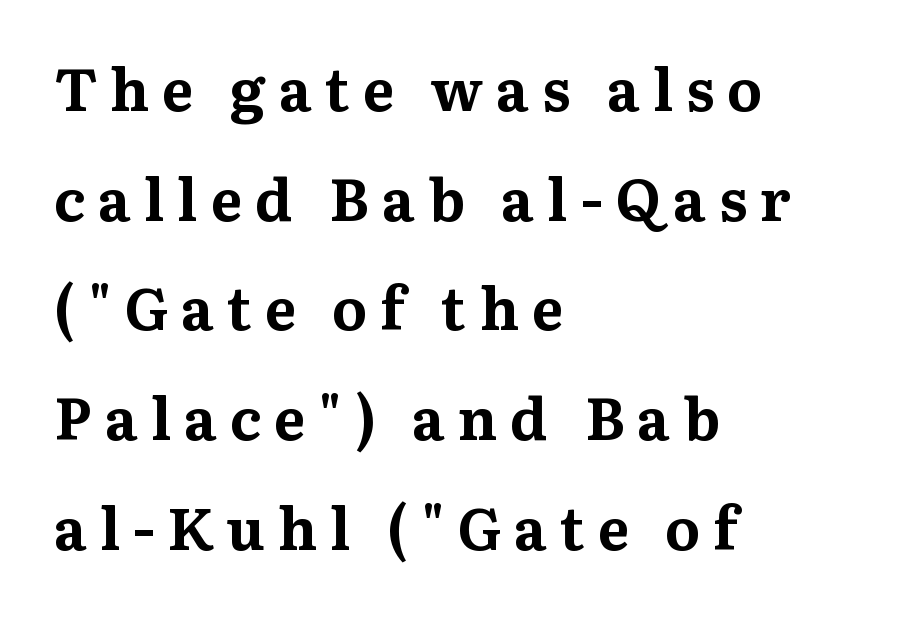
The letters advance in unequal steps, a hallmark of proportional type. The space beneath each line is pristine and unruled. Is the letter spacing exaggerated? Yes — the characters are pushed far apart. A full-strength bold gives these letters their thick strokes. Horizontally, the lines are justified to the leading edge only.
